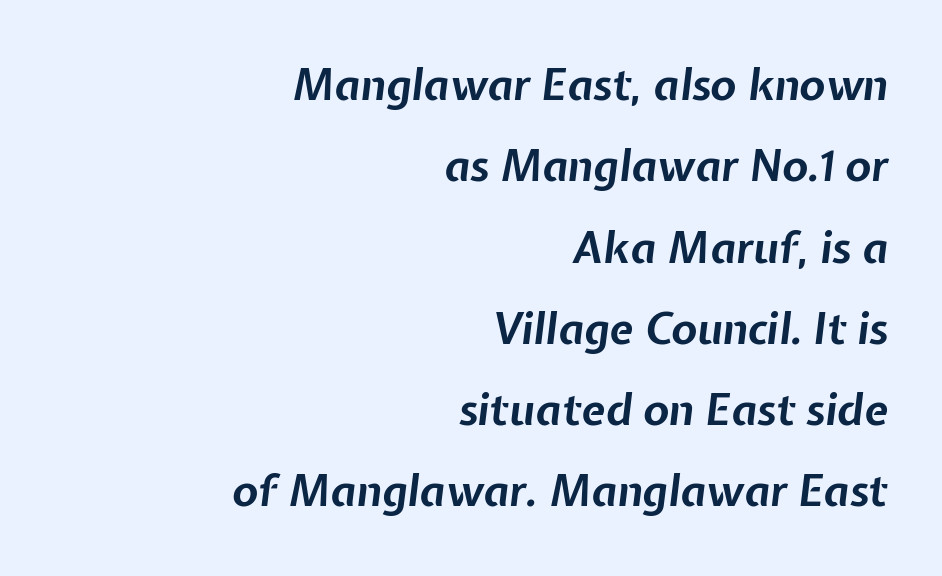
Q: Is the text bold? A: Yes.
Q: Is the text italic (slanted)? A: Yes, it leans right by about 7 degrees.
Q: Is the text underlined? A: No.
Q: How is the paragraph aligned? A: Right-aligned.
Q: Is the spacing between letters normal or unusually wide? A: Normal.
Q: Width (condensed, normal, or wide)? A: Normal.
Q: Stroke contrast? A: Low.
Q: x-height? A: Medium.
Q: Monospaced? A: No.
